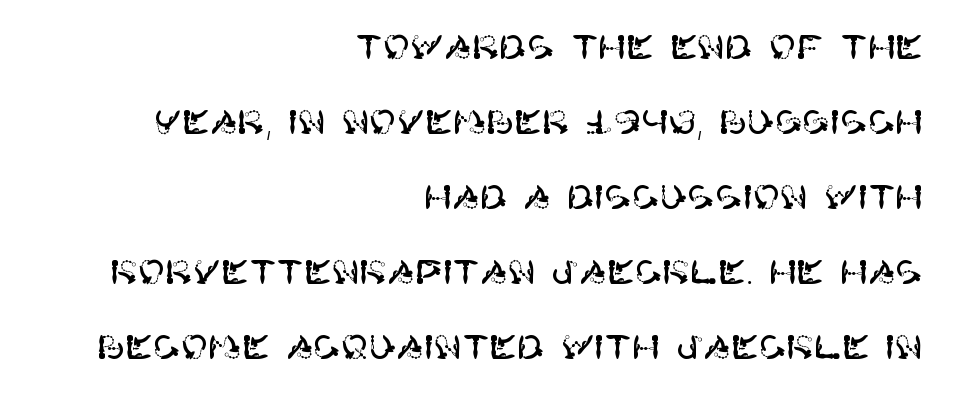
Q: Is the text italic (slanted)? A: No, it is upright.
Q: Is the typeface a serif or a sans-serif typeface? A: Sans-serif.
Q: Is the text underlined? A: No.
Q: How is the paragraph aligned? A: Right-aligned.
Q: Is the spacing between letters normal or unusually wide? A: Normal.
Q: Is the spacing between lines tight, normal or loose? A: Loose.
Q: Width (condensed, normal, or wide)? A: Normal.
Q: Stroke contrast? A: High.
Q: x-height? A: Large.
